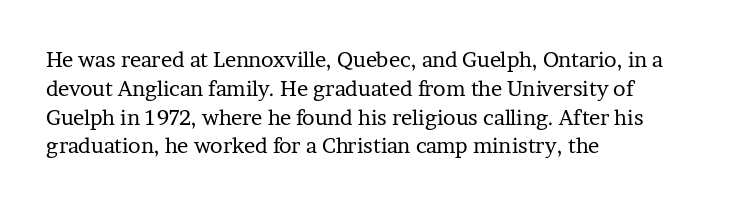
The image shows 21 px text type, upright; set left-aligned, normal line spacing (1.37x), normal letter spacing, not underlined.
